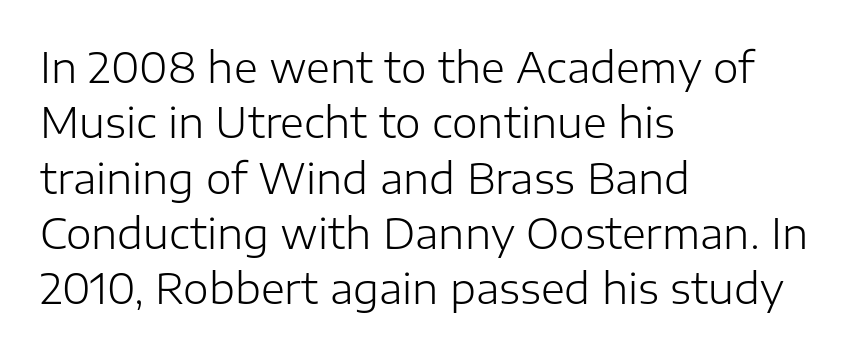
Quick note: underline off. This is not heavy type; no bold has been used. The axis of the letterforms is exactly vertical. A typesetter would label this face a sans.
